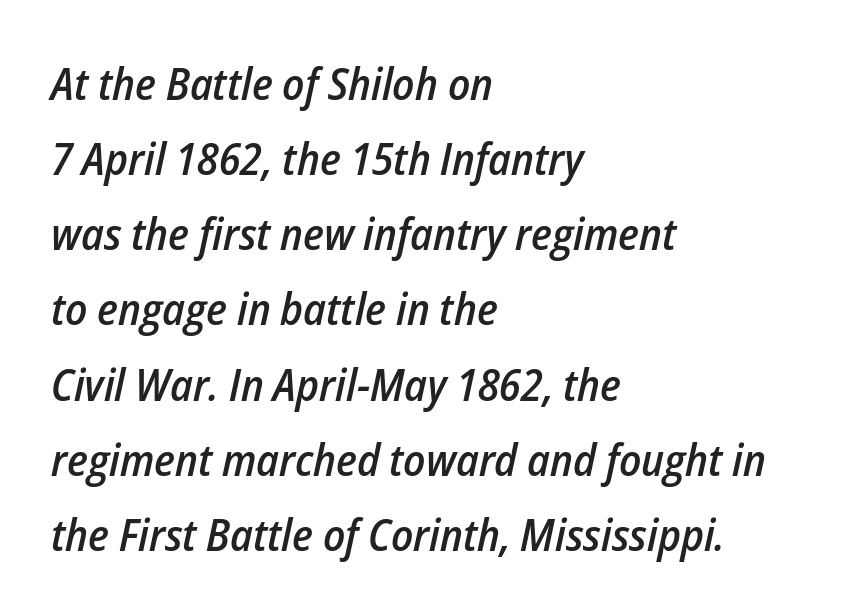
{"italic": "yes", "lean": "right", "slant_degrees": 12, "bold": "semi", "weight": "semibold", "width": "condensed", "stroke_contrast": "low", "x_height": "medium", "monospaced": "no", "underline": "no", "align": "left", "line_spacing": "normal", "line_spacing_ratio": 1.67, "letter_spacing": "normal", "letter_spacing_em": 0.0, "glyph_px": 45}
